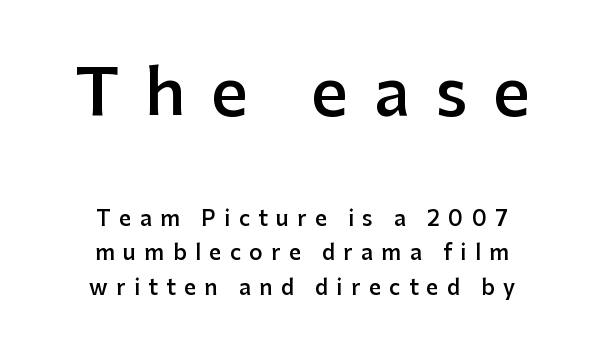
The image shows 64 px semibold sans-serif type, upright; set centered, normal line spacing (1.65x), unusually wide letter spacing (+0.4 em), not underlined; the first (top) block is 3.05x larger; low stroke contrast and a medium x-height.
